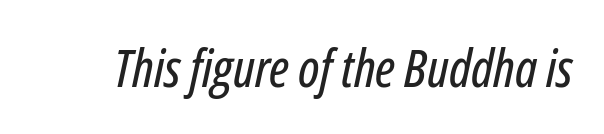
The image shows 52 px condensed type, italic (leaning right); set normal letter spacing, not underlined; low stroke contrast and a medium x-height.
